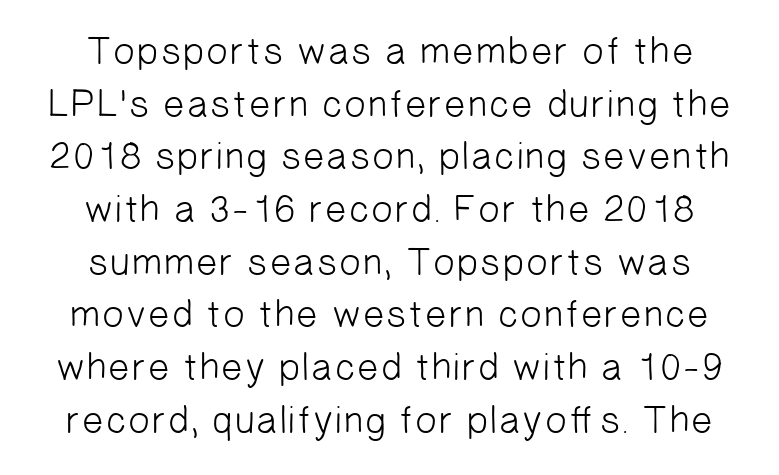
The words here are not underlined. This is sans-serif lettering, the kind often seen on screens and signage. Here the designer chose a conventional face with non-uniform glyph widths. No chunkiness to these letters — they're not bold.
